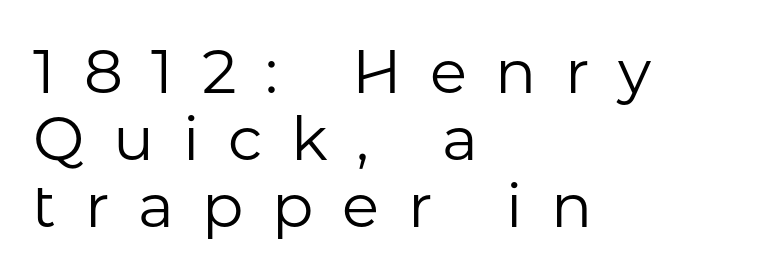
Classification — sans serif. Clear beneath every line of the passage. Character widths vary here, with narrow letters taking less room than wide ones. The specimen reads as upright at a glance. Unbolded letterforms with no extra heft.
